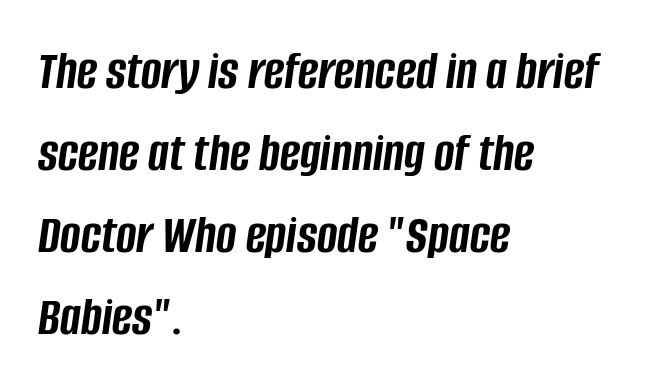
{"italic": "yes", "lean": "right", "slant_degrees": 8, "bold": "yes", "weight": "semibold", "width": "condensed", "stroke_contrast": "low", "x_height": "large", "monospaced": "no", "underline": "no", "align": "left", "line_spacing": "normal", "line_spacing_ratio": 1.49, "letter_spacing": "normal", "letter_spacing_em": 0.0, "glyph_px": 55}
